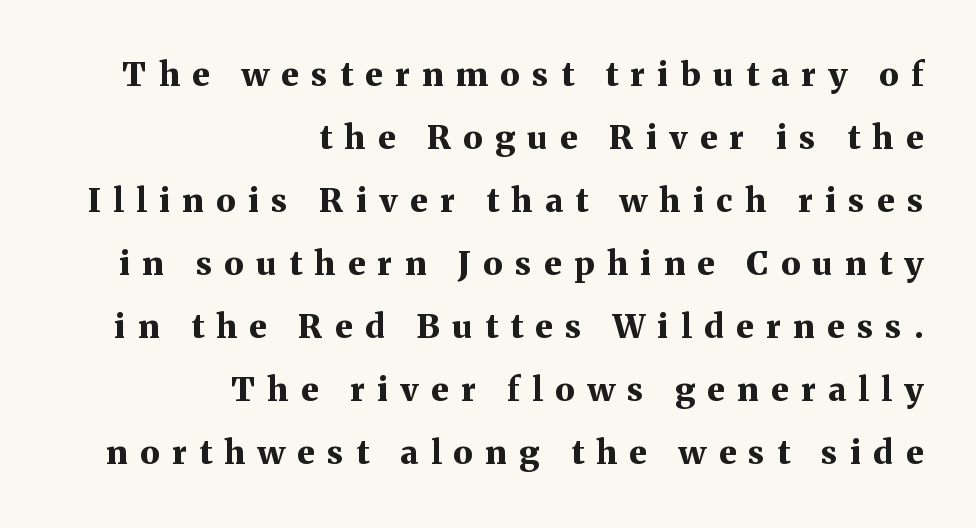
The image shows 33 px bold serif type, upright; set right-aligned, loose line spacing (1.91x), unusually wide letter spacing (+0.38 em), not underlined; medium stroke contrast and a medium x-height.
